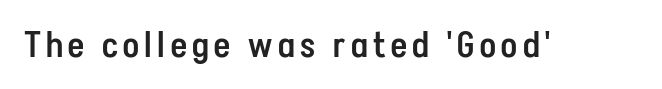
Q: Is the text bold? A: Semi-bold.
Q: Is the text italic (slanted)? A: No, it is upright.
Q: Is the typeface a serif or a sans-serif typeface? A: Sans-serif.
Q: Is the text underlined? A: No.
Q: Width (condensed, normal, or wide)? A: Condensed.
Q: Stroke contrast? A: Low.
Q: x-height? A: Medium.
Q: Monospaced? A: No.
